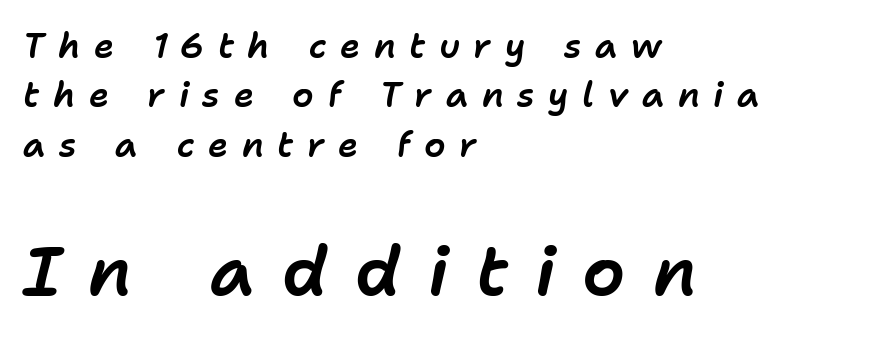
{"italic": "yes", "lean": "right", "slant_degrees": 11, "width": "normal", "stroke_contrast": "low", "x_height": "medium", "monospaced": "no", "underline": "no", "align": "left", "line_spacing": "normal", "line_spacing_ratio": 1.45, "letter_spacing": "wide", "letter_spacing_em": 0.4, "larger_block": "second", "size_ratio": 2.0, "glyph_px": 68}
